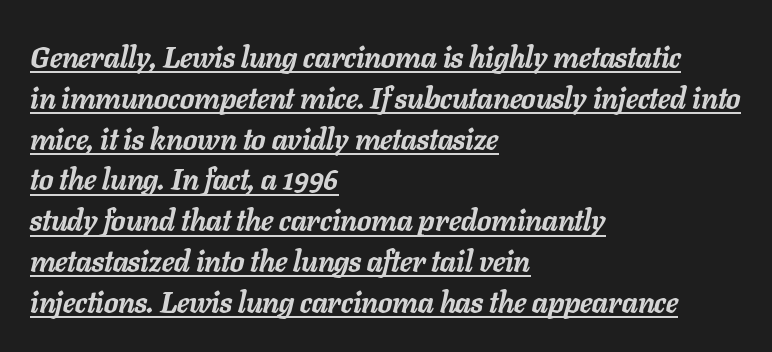
Q: Is the text bold? A: Yes.
Q: Is the text italic (slanted)? A: Yes, it leans right by about 11 degrees.
Q: Is the text underlined? A: Yes.
Q: How is the paragraph aligned? A: Left-aligned.
Q: Is the spacing between letters normal or unusually wide? A: Normal.
Q: Is the spacing between lines tight, normal or loose? A: Normal.
Q: Width (condensed, normal, or wide)? A: Normal.
Q: Stroke contrast? A: Low.
Q: x-height? A: Medium.
Q: Monospaced? A: No.
